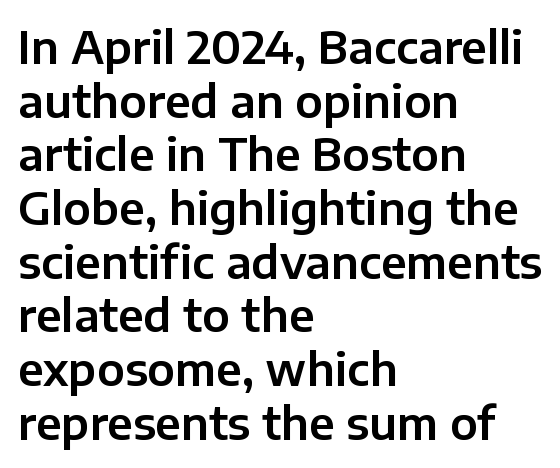
Q: Is the text italic (slanted)? A: No, it is upright.
Q: Is the typeface a serif or a sans-serif typeface? A: Sans-serif.
Q: Is the text underlined? A: No.
Q: How is the paragraph aligned? A: Left-aligned.
Q: Is the spacing between letters normal or unusually wide? A: Normal.
Q: Width (condensed, normal, or wide)? A: Normal.
Q: Stroke contrast? A: Low.
Q: x-height? A: Medium.
Q: Monospaced? A: No.
